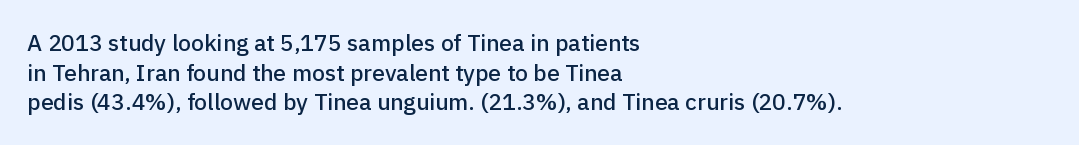
Descenders are the only things crossing below the line. A classic flush-left, rag-right setting is used for this passage. Upright lettering throughout. Quick note: interline space is typical. Letter spacing: default.
